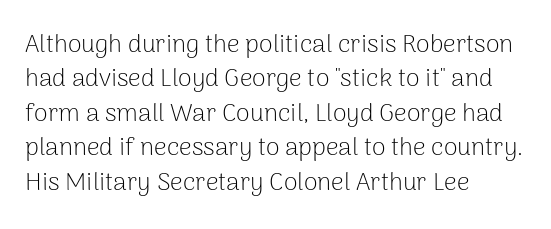
Q: Is the text bold? A: No.
Q: Is the text italic (slanted)? A: No, it is upright.
Q: Is the text underlined? A: No.
Q: How is the paragraph aligned? A: Left-aligned.
Q: Is the spacing between letters normal or unusually wide? A: Normal.
Q: Is the spacing between lines tight, normal or loose? A: Normal.
